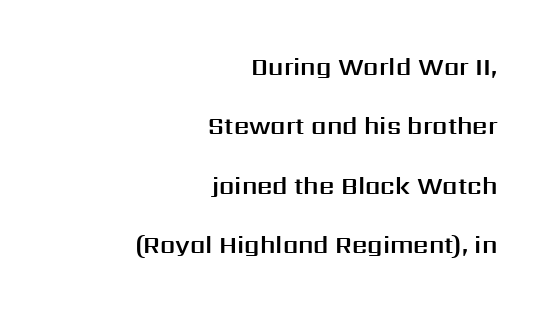
Q: Is the text italic (slanted)? A: No, it is upright.
Q: Is the text underlined? A: No.
Q: How is the paragraph aligned? A: Right-aligned.
Q: Is the spacing between letters normal or unusually wide? A: Normal.
Q: Is the spacing between lines tight, normal or loose? A: Loose.
